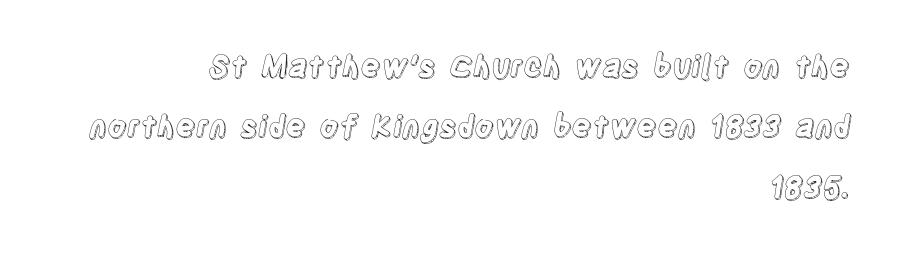
{"width": "condensed", "x_height": "large", "monospaced": "no", "underline": "no", "align": "right", "line_spacing": "loose", "line_spacing_ratio": 2.01, "letter_spacing": "normal", "letter_spacing_em": 0.0, "glyph_px": 30}
